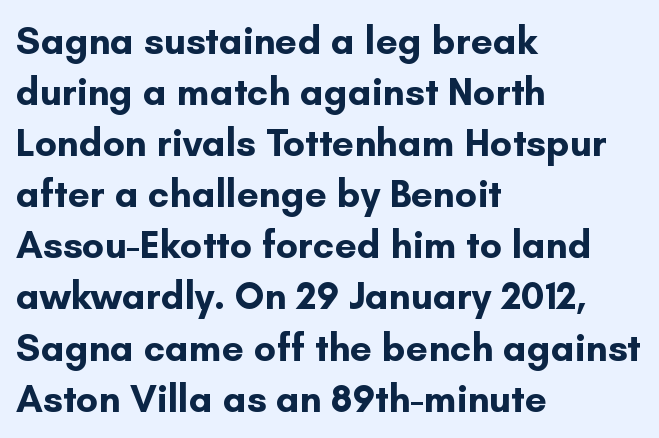
The image shows 39 px bold sans-serif type, upright; set left-aligned, normal line spacing (1.31x), normal letter spacing, not underlined; low stroke contrast and a small x-height.
